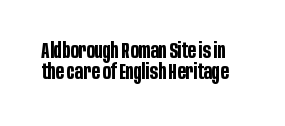
Words float on clear page, feet unadorned. Does the leading feel generous? Not at all — it's pinched. Look at the tracking — it's just the regular setting, nothing added. The passage shown is emphatically bold.
